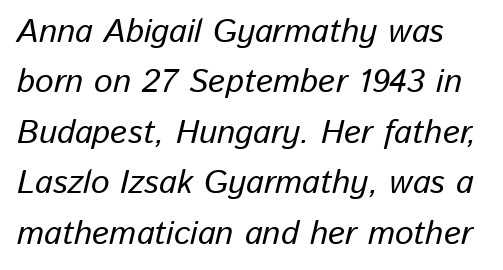
Q: Is the text italic (slanted)? A: Yes, it leans right by about 13 degrees.
Q: Is the text underlined? A: No.
Q: Is the spacing between letters normal or unusually wide? A: Normal.
Q: Is the spacing between lines tight, normal or loose? A: Normal.
Q: Width (condensed, normal, or wide)? A: Normal.
Q: Stroke contrast? A: Low.
Q: x-height? A: Medium.
Q: Monospaced? A: No.
